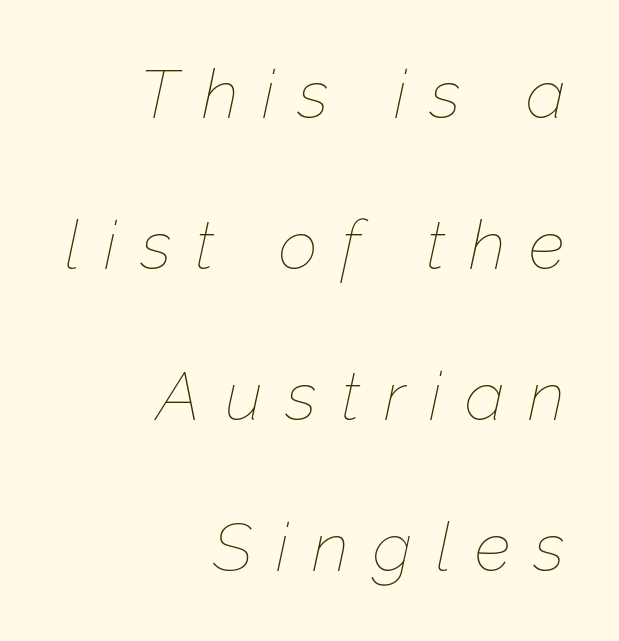
The paragraph has a hard right edge and a soft left edge. The weight tops out at a normal text grade. The axis of the letterforms is tilted away from vertical. Interline gaps are noticeably wide in this sample.
